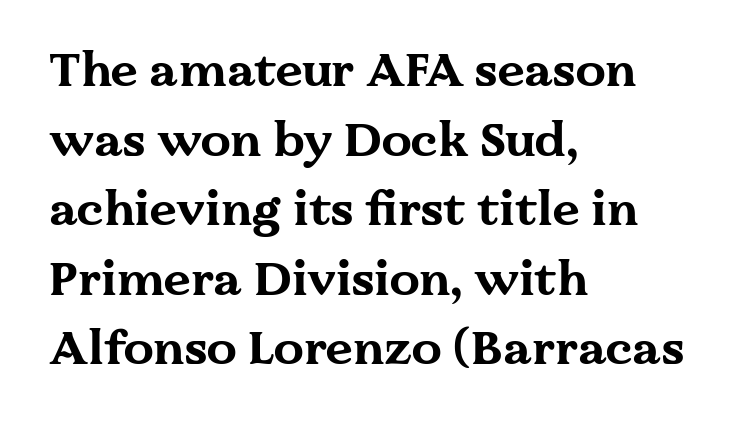
Bold? Absolutely — the strokes are thick and heavy. These lines are rendered in a variable-pitch font. One glance says typical: line gaps are just what's usual. The lettering holds an erect, upright posture throughout. Unmarked baselines from the first word to the last.
